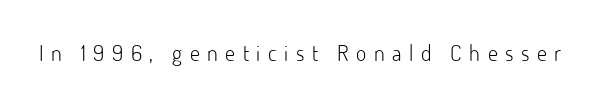
{"italic": "no", "bold": "no", "underline": "no", "letter_spacing": "wide", "letter_spacing_em": 0.34, "glyph_px": 22}
